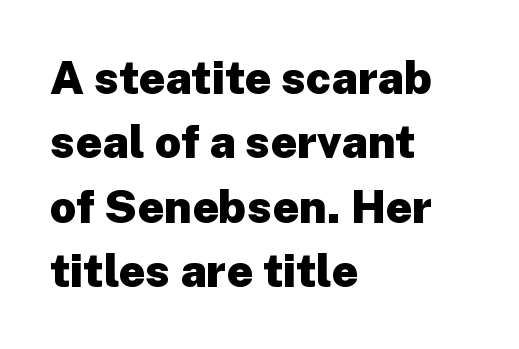
Leading matches the norm, producing a regular column. Anything drawn beneath the words? Only blank space. In terms of letterform style, serifs are entirely absent. Spacing between characters is what you'd get straight out of the box.
